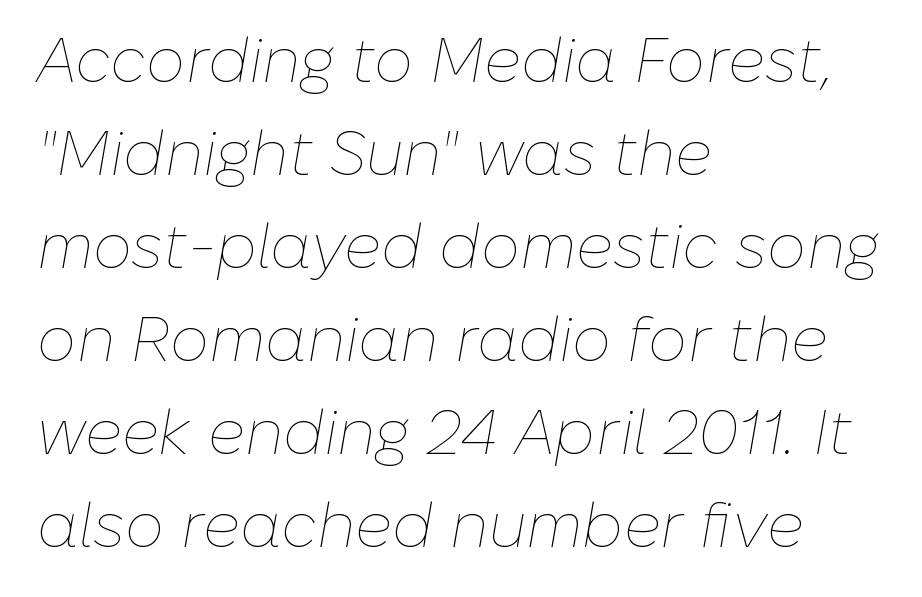
This sample uses plain, unmodified letter spacing. Leading: standard. Italic: yes, the glyphs are oblique. Beneath every word, the page is bare.
